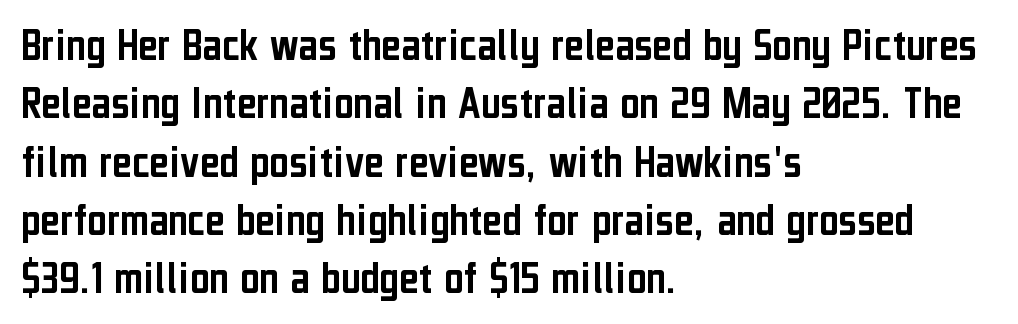
The image shows 47 px condensed sans-serif type, upright; set left-aligned, line spacing 1.24x, normal letter spacing, not underlined; low stroke contrast and a medium x-height.
